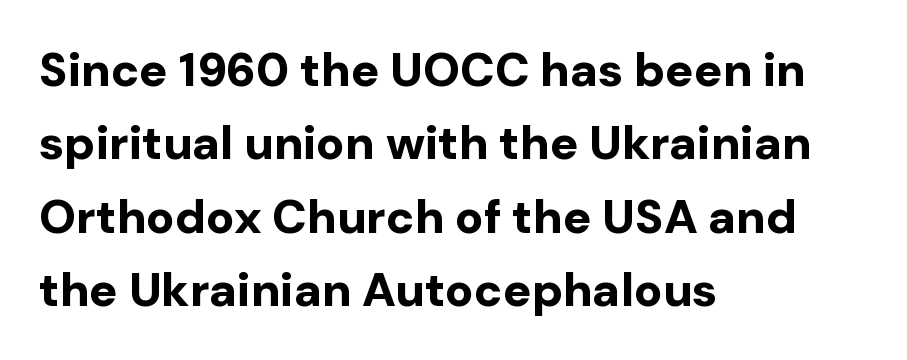
The image shows 47 px bold sans-serif type, upright; set left-aligned, normal line spacing (1.56x), normal letter spacing, not underlined; low stroke contrast and a medium x-height.
